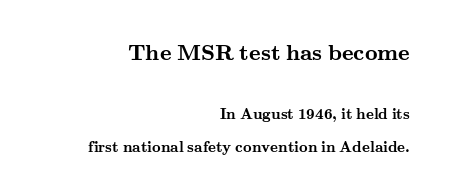
The image shows 22 px bold type, upright; set right-aligned, loose line spacing (2.16x), normal letter spacing, not underlined; the first (top) block is 1.47x larger.
